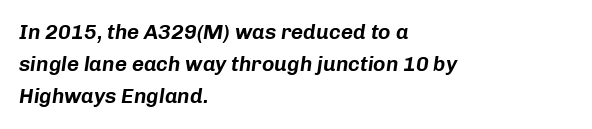
The image shows 21 px text type, italic (leaning right); set left-aligned, normal line spacing (1.53x), normal letter spacing, not underlined.
